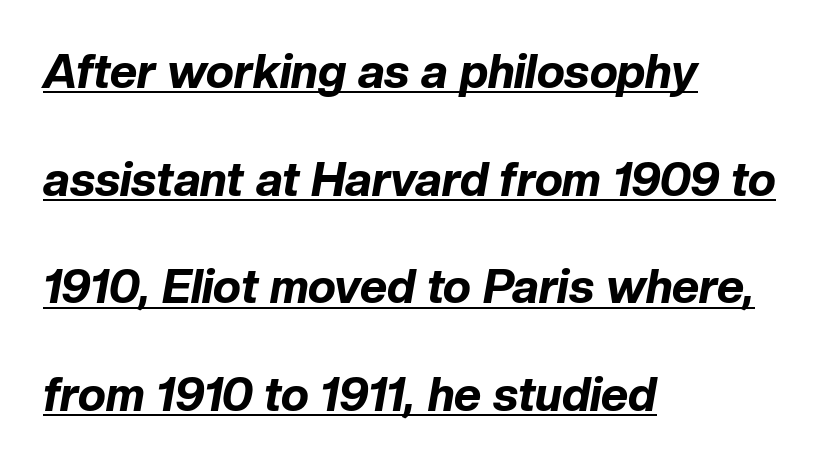
The image shows 47 px bold type, italic (leaning right); set left-aligned, loose line spacing (2.29x), normal letter spacing, underlined; low stroke contrast and a medium x-height.
